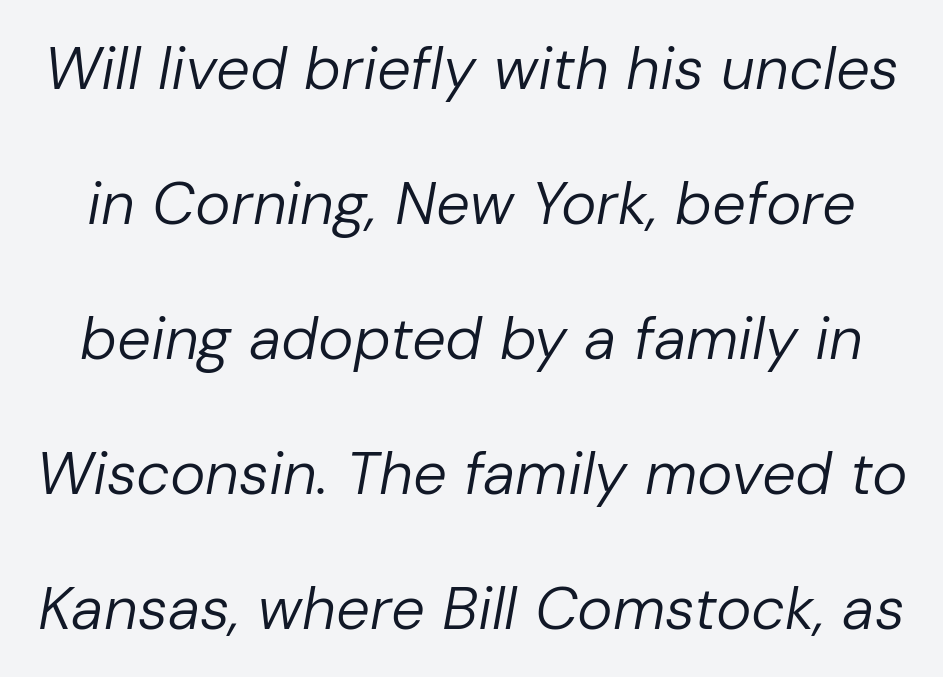
The image shows 60 px regular-weight type, italic (leaning right); set loose line spacing (2.25x), normal letter spacing, not underlined; low stroke contrast and a medium x-height.
